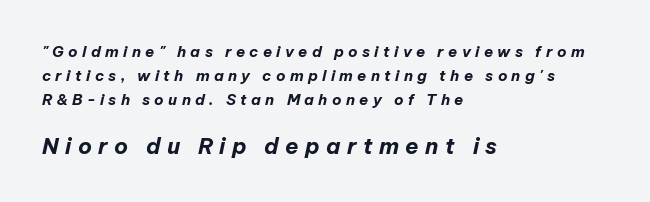
{"italic": "yes", "lean": "right", "slant_degrees": 12, "bold": "yes", "underline": "no", "align": "left", "line_spacing": "normal", "line_spacing_ratio": 1.6, "letter_spacing": "wide", "letter_spacing_em": 0.29, "larger_block": "second", "size_ratio": 1.47, "glyph_px": 22}
